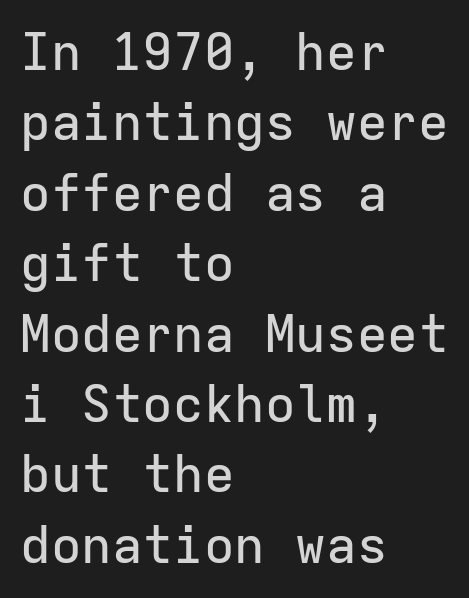
The glyphs are unaccompanied by any horizontal stroke below them. Posture: vertical. Spacing between characters is what you'd get straight out of the box. Leading matches the norm, producing a regular column. Leftover space on each line is placed entirely after the last word. Here the designer chose a console-style face with uniform glyph widths.
